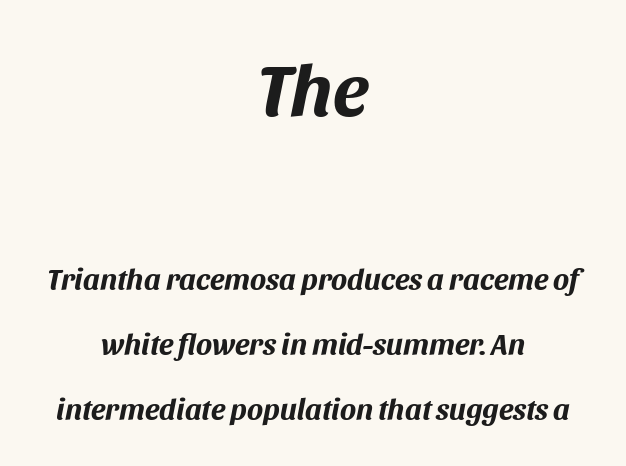
The tracking reads as untouched default to a designer's eye. The baseline area is clear. How would I describe the line gaps? Wide and relaxed. Is the block centered? Yes — each line is placed symmetrically about the middle. Italic: yes, the glyphs are oblique. You could not count columns in this text — the font is proportionally spaced.
